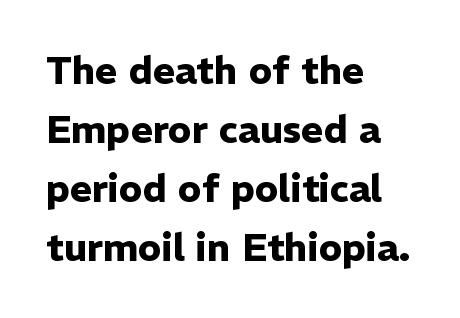
You could not count columns in this text — the font is proportionally spaced. This sample keeps an unexceptional amount of space between lines. Layout note: lines flush left. Words float on clear page, feet unadorned. The passage shown has conventional tracking throughout. Every character sits straight up, as roman type does.
